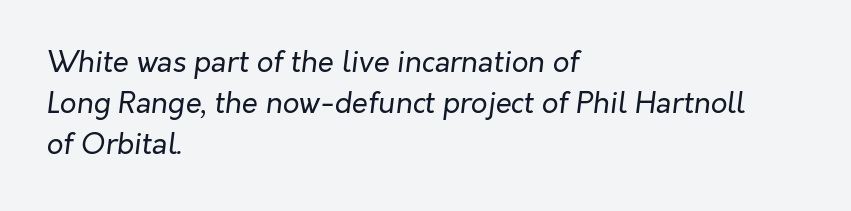
Q: Is the text bold? A: No.
Q: Is the text italic (slanted)? A: Yes, it leans right by about 7 degrees.
Q: Is the text underlined? A: No.
Q: How is the paragraph aligned? A: Left-aligned.
Q: Is the spacing between letters normal or unusually wide? A: Normal.
Q: Is the spacing between lines tight, normal or loose? A: Normal.
Q: Width (condensed, normal, or wide)? A: Normal.
Q: Stroke contrast? A: Low.
Q: x-height? A: Medium.
Q: Monospaced? A: No.
